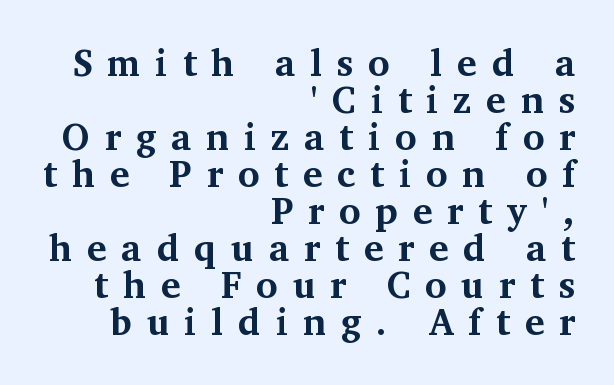
{"serif": "yes", "italic": "no", "bold": "yes", "weight": "bold", "width": "normal", "stroke_contrast": "medium", "x_height": "medium", "monospaced": "no", "underline": "no", "align": "right", "line_spacing": "tight", "line_spacing_ratio": 1.0, "letter_spacing": "wide", "letter_spacing_em": 0.4, "glyph_px": 37}
